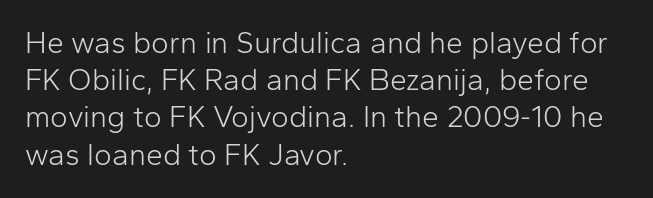
The image shows 30 px light sans-serif type, upright; set left-aligned, line spacing 1.24x, normal letter spacing, not underlined; low stroke contrast and a medium x-height.
